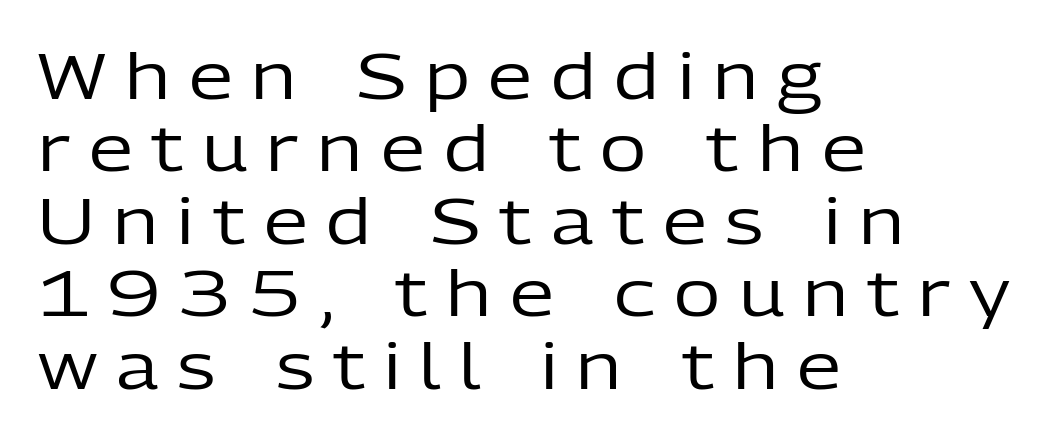
The cut favours lightness, reaching ordinary text weight at its darkest. The type sits square on the baseline with zero lean. The area under the type is left untouched. This sample is left-justified, so line endings fall wherever the words run out.
